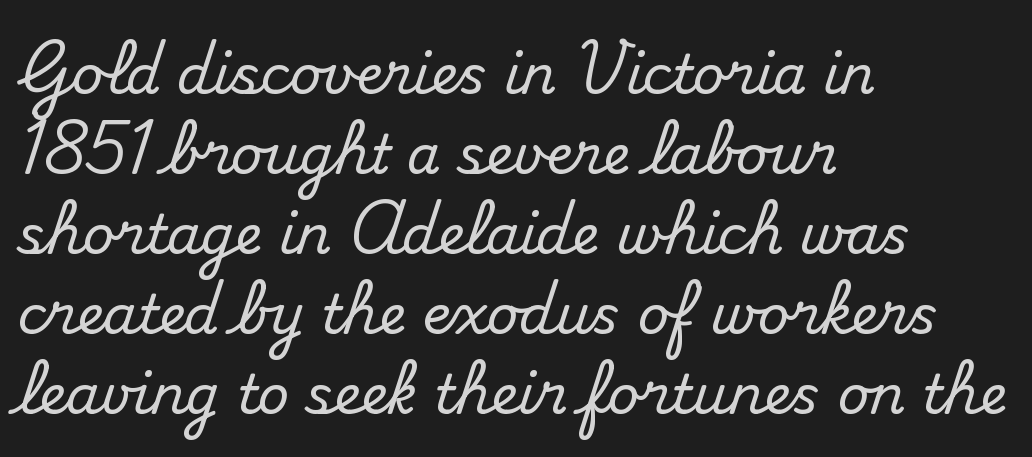
Plain, unruled lines of type. Is the block centered? No — it sits flush against the left margin. Leading matches the norm, producing a regular column. Spacing verdict: proportional, widths tailored to each character. Nobody touched the tracking dial on this one.
